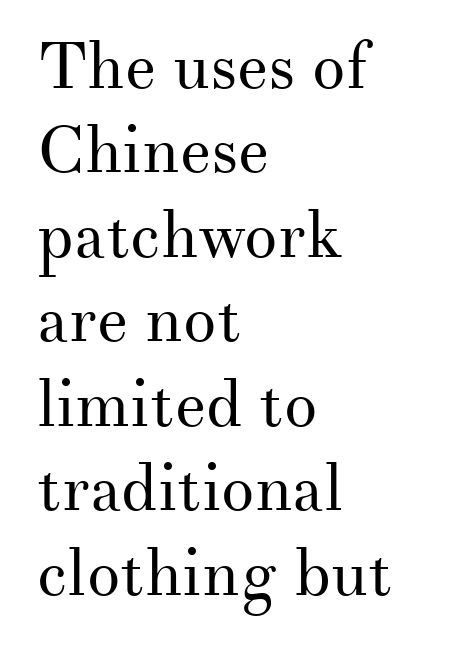
The image shows 66 px regular-weight serif type, upright; set left-aligned, normal line spacing (1.28x), normal letter spacing, not underlined; medium stroke contrast and a small x-height.
